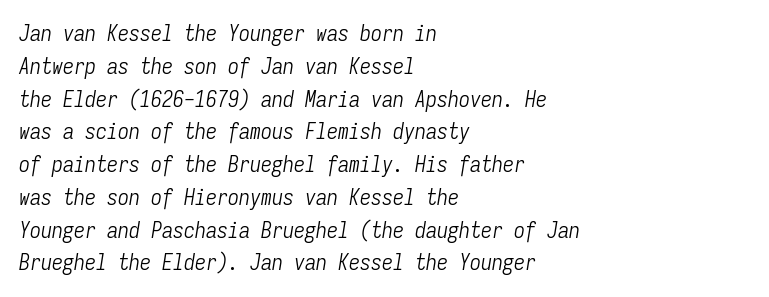
Summary of weight: not heavy and not bold. The line-height multiplier appears to be the usual default. Line beginnings align vertically; line endings do not. Does extra space separate the letters? No, they use regular spacing. Check under the words: just untouched page. A typesetter would mark this as italic.
